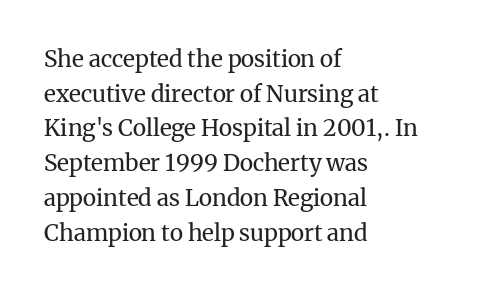
The image shows 23 px text type, upright; set left-aligned, normal line spacing (1.51x), normal letter spacing, not underlined.
